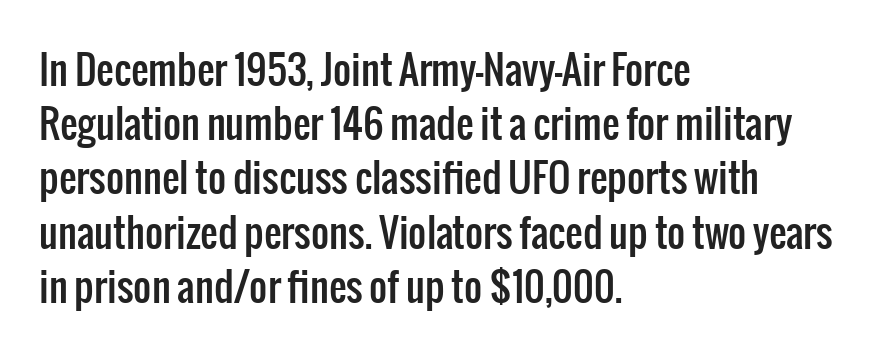
Q: Is the text italic (slanted)? A: No, it is upright.
Q: Is the typeface a serif or a sans-serif typeface? A: Sans-serif.
Q: Is the text underlined? A: No.
Q: How is the paragraph aligned? A: Left-aligned.
Q: Is the spacing between letters normal or unusually wide? A: Normal.
Q: Is the spacing between lines tight, normal or loose? A: Normal.
Q: Width (condensed, normal, or wide)? A: Condensed.
Q: Stroke contrast? A: Low.
Q: x-height? A: Medium.
Q: Monospaced? A: No.
